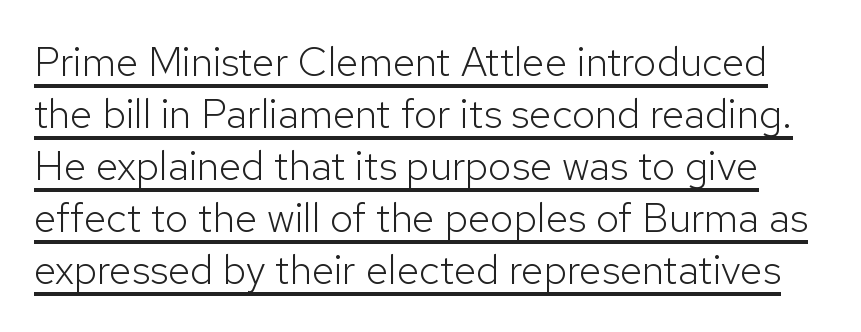
{"serif": "no", "italic": "no", "bold": "no", "weight": "light", "width": "normal", "stroke_contrast": "low", "x_height": "medium", "monospaced": "no", "underline": "yes", "line_spacing": "normal", "line_spacing_ratio": 1.27, "letter_spacing": "normal", "letter_spacing_em": 0.0, "glyph_px": 41}
